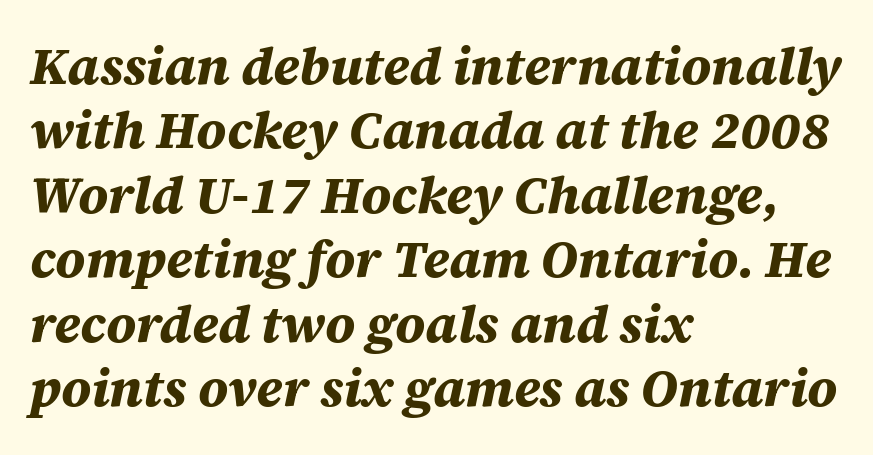
{"italic": "yes", "lean": "right", "slant_degrees": 12, "bold": "yes", "weight": "bold", "width": "normal", "stroke_contrast": "medium", "x_height": "large", "monospaced": "no", "underline": "no", "align": "left", "line_spacing_ratio": 1.24, "letter_spacing": "normal", "letter_spacing_em": 0.0, "glyph_px": 52}
